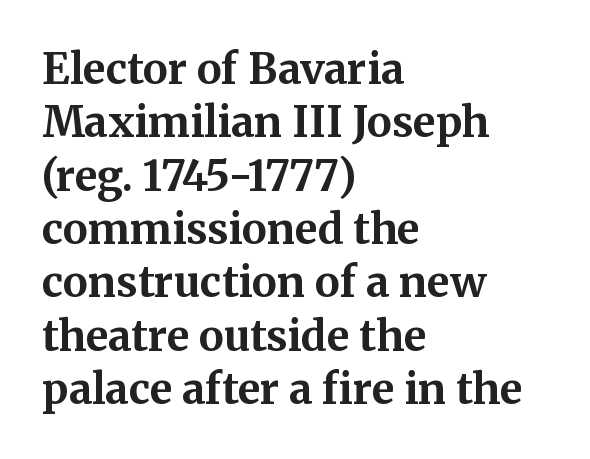
Notice how the stems are strictly vertical — no italics here. Nobody drew a line under any word here. Which margin do the lines hug? The left one — the right edge is uneven. These lines are rendered in a variable-pitch font. Small tapered or slab feet sit at the stroke ends, so this counts as serif. Is there much room between lines? A standard amount, neither cramped nor airy.
